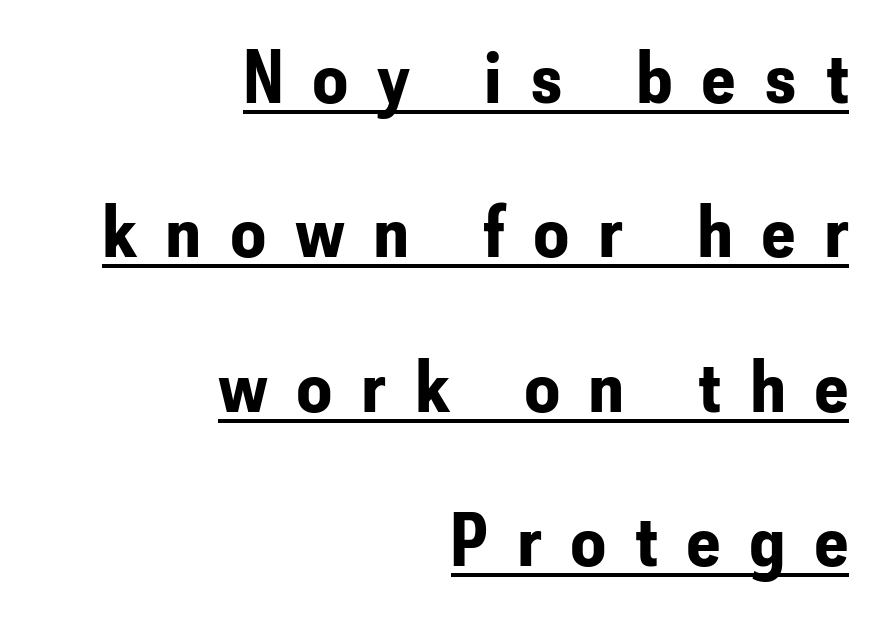
The image shows 76 px bold, condensed sans-serif type, upright; set right-aligned, loose line spacing (2.03x), unusually wide letter spacing (+0.4 em), underlined; low stroke contrast and a small x-height.
